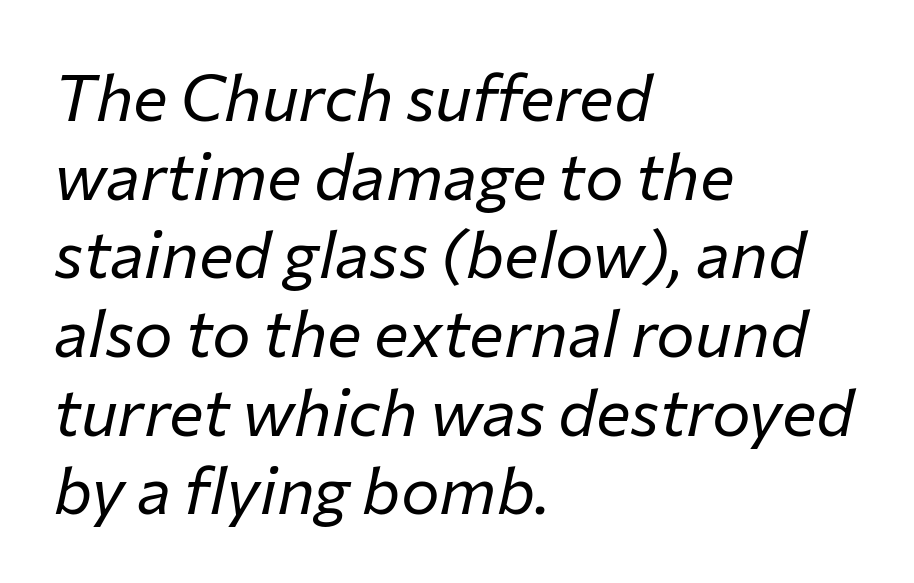
Q: Is the text bold? A: No.
Q: Is the text italic (slanted)? A: Yes, it leans right by about 12 degrees.
Q: Is the text underlined? A: No.
Q: How is the paragraph aligned? A: Left-aligned.
Q: Is the spacing between letters normal or unusually wide? A: Normal.
Q: Width (condensed, normal, or wide)? A: Normal.
Q: Stroke contrast? A: Low.
Q: x-height? A: Medium.
Q: Monospaced? A: No.
